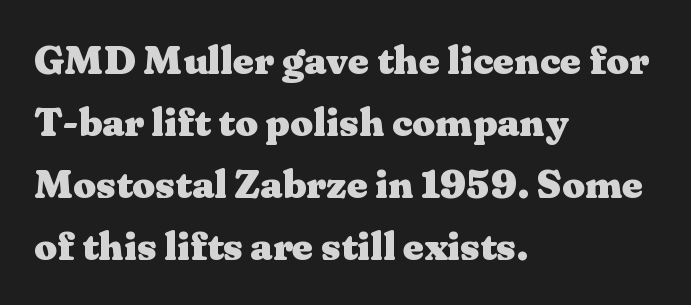
The image shows 40 px heavy, wide serif type, upright; set left-aligned, normal line spacing (1.55x), normal letter spacing, not underlined; medium stroke contrast and a medium x-height.
